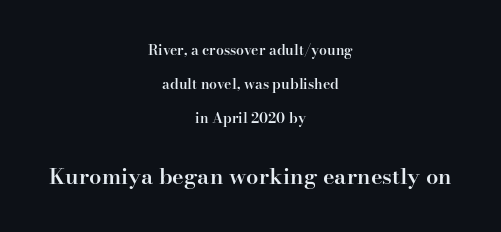
{"italic": "no", "bold": "semi", "underline": "no", "align": "center", "line_spacing": "loose", "line_spacing_ratio": 2.43, "letter_spacing": "normal", "letter_spacing_em": 0.0, "larger_block": "second", "size_ratio": 1.57, "glyph_px": 22}
